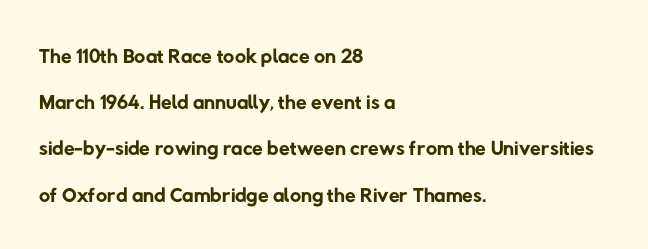
A typesetter would call this proportional, since set widths differ per character. The strokes carry an ordinary text weight at most. Just letters on the line, the space beneath them empty. The block of text has a typical density, with ordinary space between rows. The compositor pushed each line to the left boundary.
